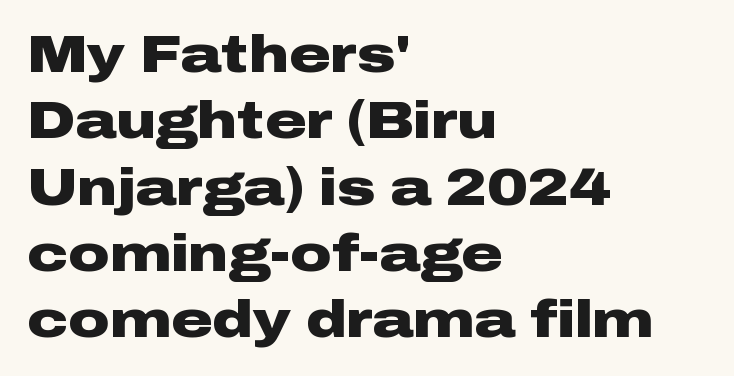
{"serif": "no", "italic": "no", "bold": "yes", "weight": "heavy", "width": "wide", "stroke_contrast": "low", "x_height": "medium", "monospaced": "no", "underline": "no", "align": "left", "line_spacing": "normal", "line_spacing_ratio": 1.3, "letter_spacing": "normal", "letter_spacing_em": 0.0, "glyph_px": 51}
